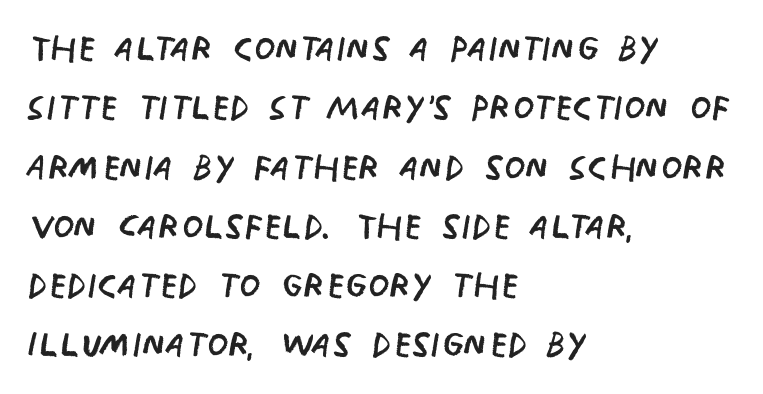
Q: Is the text bold? A: No.
Q: Is the typeface a serif or a sans-serif typeface? A: Sans-serif.
Q: Is the text underlined? A: No.
Q: How is the paragraph aligned? A: Left-aligned.
Q: Is the spacing between letters normal or unusually wide? A: Normal.
Q: Width (condensed, normal, or wide)? A: Condensed.
Q: Stroke contrast? A: Low.
Q: x-height? A: Large.
Q: Monospaced? A: No.
